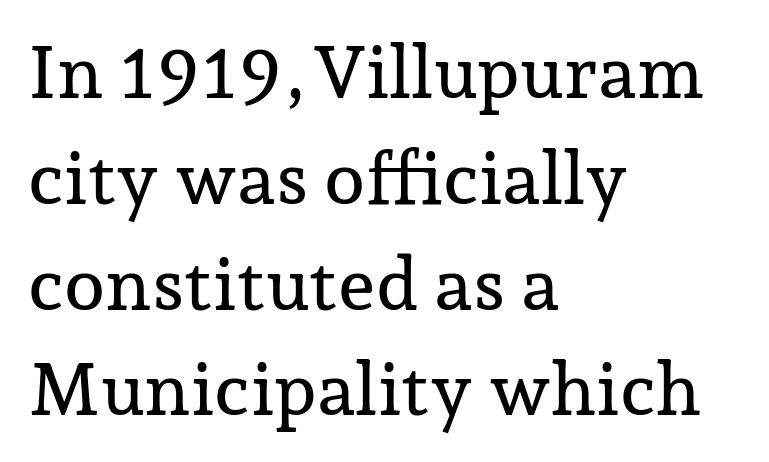
The image shows 74 px serif type, upright; set left-aligned, normal line spacing (1.43x), normal letter spacing, not underlined; low stroke contrast and a medium x-height.
